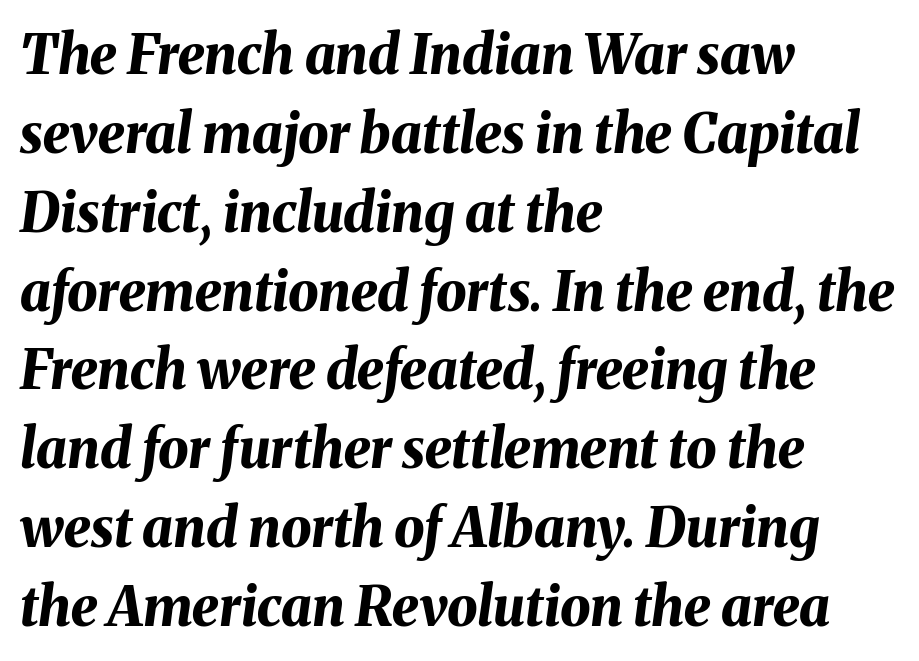
The image shows 54 px bold type, italic (leaning right); set left-aligned, normal line spacing (1.46x), normal letter spacing, not underlined; medium stroke contrast and a medium x-height.
